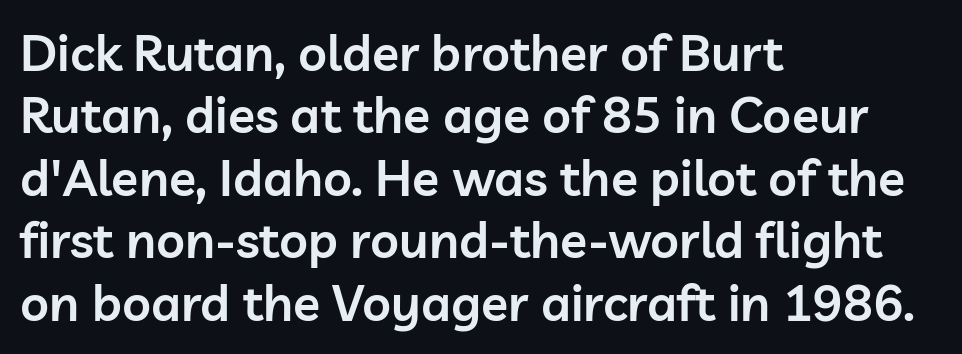
Q: Is the text bold? A: Semi-bold.
Q: Is the text italic (slanted)? A: No, it is upright.
Q: Is the typeface a serif or a sans-serif typeface? A: Sans-serif.
Q: Is the text underlined? A: No.
Q: How is the paragraph aligned? A: Left-aligned.
Q: Is the spacing between letters normal or unusually wide? A: Normal.
Q: Is the spacing between lines tight, normal or loose? A: Normal.
Q: Width (condensed, normal, or wide)? A: Normal.
Q: Stroke contrast? A: Low.
Q: x-height? A: Medium.
Q: Monospaced? A: No.
